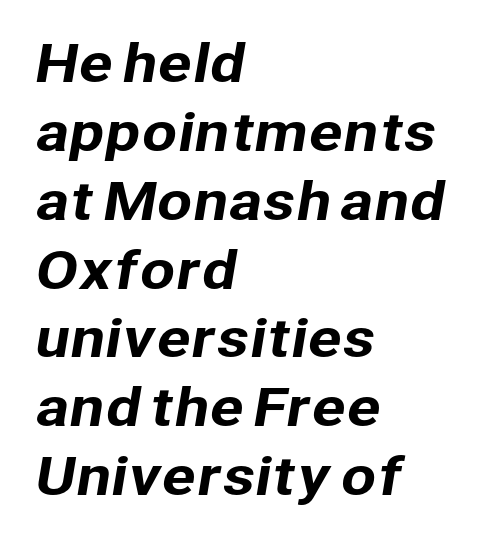
{"serif": "no", "width": "normal", "stroke_contrast": "low", "x_height": "medium", "monospaced": "no", "underline": "no", "align": "left", "line_spacing": "normal", "line_spacing_ratio": 1.35, "letter_spacing": "normal", "letter_spacing_em": 0.0, "glyph_px": 51}
